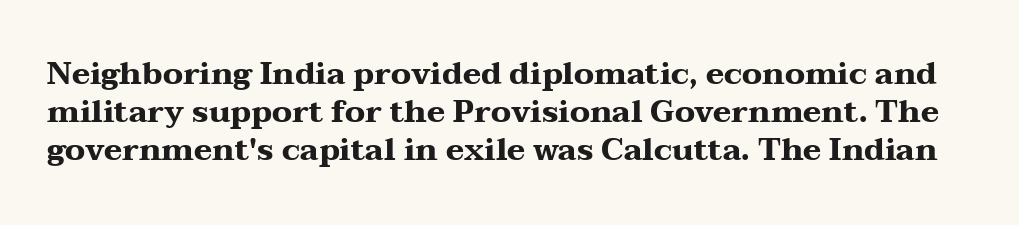
{"serif": "yes", "italic": "no", "bold": "yes", "weight": "heavy", "width": "wide", "stroke_contrast": "medium", "x_height": "medium", "monospaced": "no", "underline": "no", "line_spacing_ratio": 1.23, "letter_spacing": "normal", "letter_spacing_em": 0.0, "glyph_px": 31}
